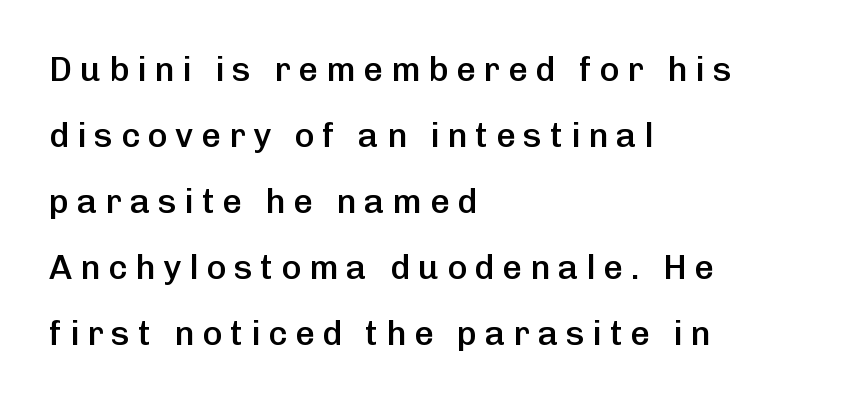
{"serif": "no", "italic": "no", "bold": "semi", "weight": "semibold", "width": "normal", "stroke_contrast": "low", "x_height": "medium", "monospaced": "no", "underline": "no", "align": "left", "line_spacing": "loose", "line_spacing_ratio": 1.94, "letter_spacing": "wide", "letter_spacing_em": 0.23, "glyph_px": 34}
